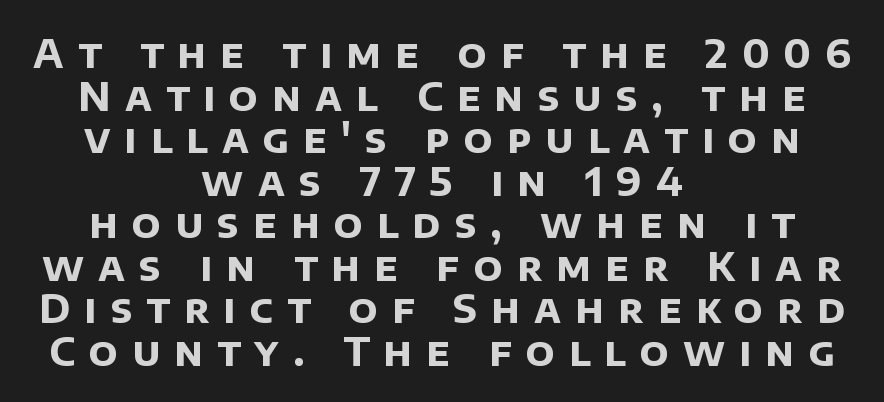
The image shows 39 px bold sans-serif type; set centered, tight line spacing (1.09x), unusually wide letter spacing (+0.36 em), not underlined; low stroke contrast and a large x-height.
